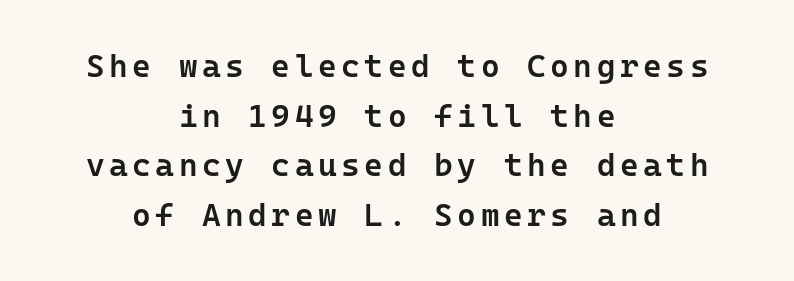
Q: Is the text bold? A: Semi-bold.
Q: Is the text italic (slanted)? A: No, it is upright.
Q: Is the typeface a serif or a sans-serif typeface? A: Sans-serif.
Q: Is the text underlined? A: No.
Q: How is the paragraph aligned? A: Centered.
Q: Is the spacing between lines tight, normal or loose? A: Normal.
Q: Width (condensed, normal, or wide)? A: Normal.
Q: Stroke contrast? A: Low.
Q: x-height? A: Medium.
